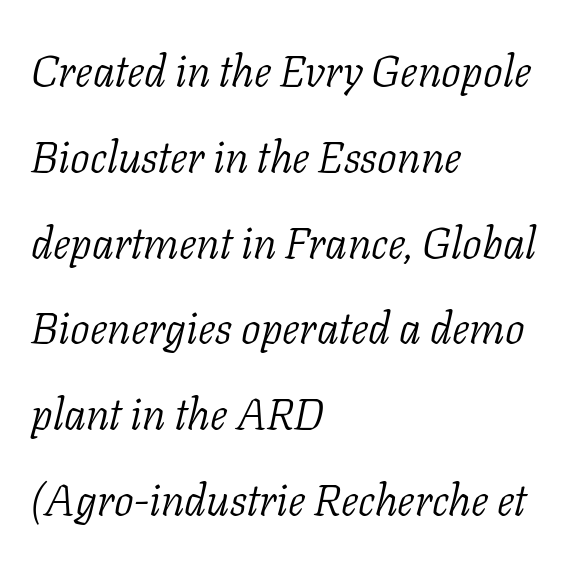
Q: Is the text bold? A: No.
Q: Is the text italic (slanted)? A: Yes, it leans right by about 11 degrees.
Q: Is the typeface a serif or a sans-serif typeface? A: Serif.
Q: Is the text underlined? A: No.
Q: How is the paragraph aligned? A: Left-aligned.
Q: Is the spacing between letters normal or unusually wide? A: Normal.
Q: Is the spacing between lines tight, normal or loose? A: Loose.
Q: Width (condensed, normal, or wide)? A: Normal.
Q: Stroke contrast? A: Low.
Q: x-height? A: Medium.
Q: Monospaced? A: No.
